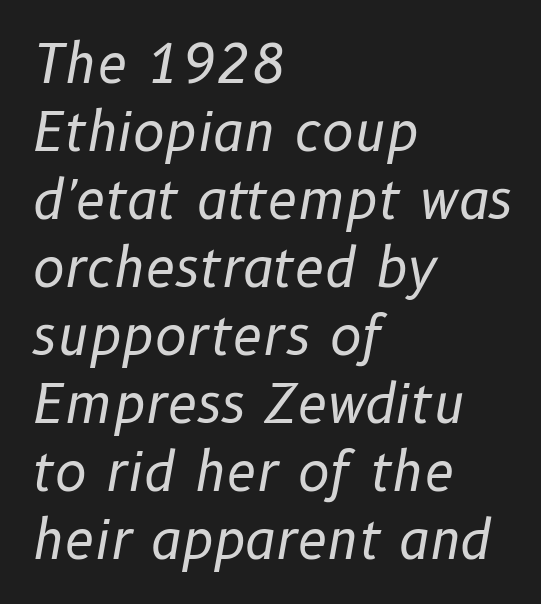
The image shows 54 px regular-weight type, italic (leaning right); set left-aligned, normal line spacing (1.26x), normal letter spacing, not underlined; low stroke contrast and a medium x-height.
